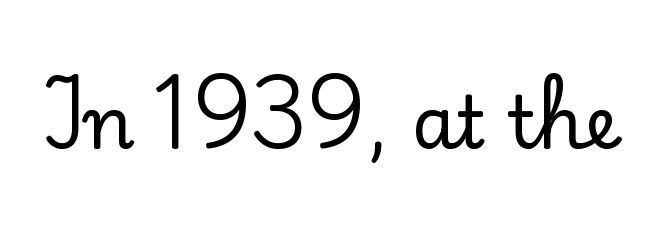
Q: Is the text italic (slanted)? A: No, it is upright.
Q: Is the typeface a serif or a sans-serif typeface? A: Serif.
Q: Is the text underlined? A: No.
Q: Is the spacing between letters normal or unusually wide? A: Normal.
Q: Width (condensed, normal, or wide)? A: Normal.
Q: Stroke contrast? A: Low.
Q: x-height? A: Small.
Q: Monospaced? A: No.
